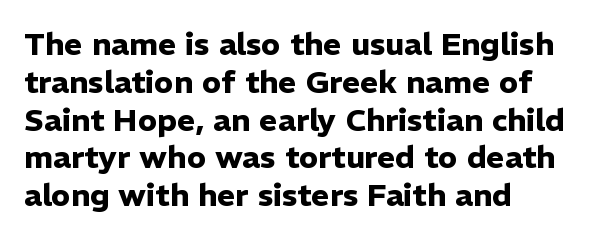
{"serif": "no", "italic": "no", "bold": "yes", "weight": "heavy", "width": "normal", "stroke_contrast": "low", "x_height": "medium", "monospaced": "no", "underline": "no", "align": "left", "line_spacing_ratio": 1.22, "letter_spacing": "normal", "letter_spacing_em": 0.0, "glyph_px": 31}
